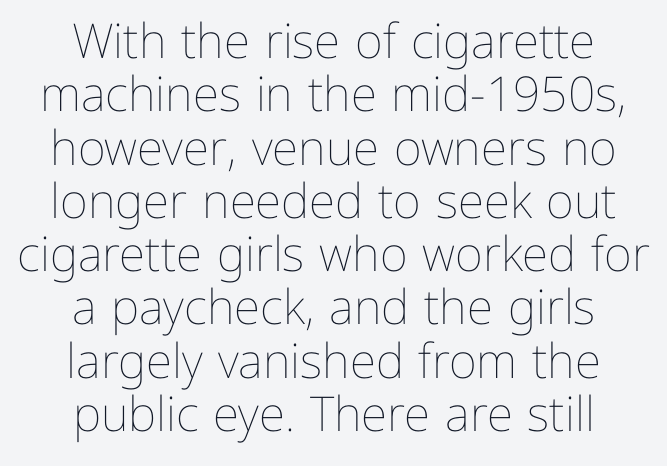
The image shows 48 px thin type, upright; set centered, tight line spacing (1.11x), normal letter spacing, not underlined; low stroke contrast and a medium x-height.
